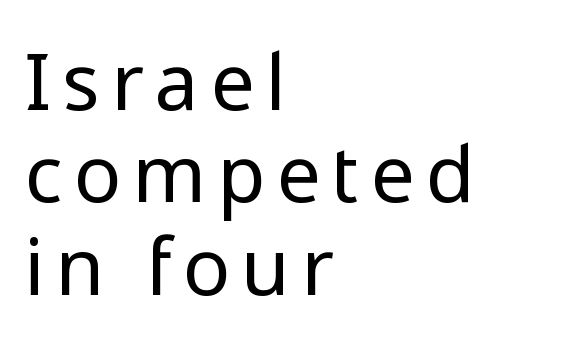
Q: Is the text bold? A: No.
Q: Is the text italic (slanted)? A: No, it is upright.
Q: Is the typeface a serif or a sans-serif typeface? A: Sans-serif.
Q: Is the text underlined? A: No.
Q: How is the paragraph aligned? A: Left-aligned.
Q: Width (condensed, normal, or wide)? A: Normal.
Q: Stroke contrast? A: Low.
Q: x-height? A: Medium.
Q: Monospaced? A: No.
